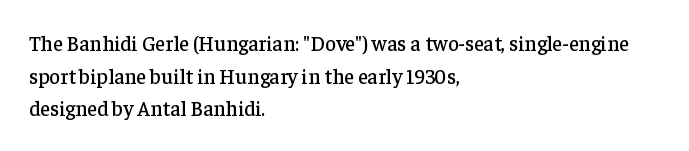
{"italic": "no", "underline": "no", "align": "left", "line_spacing": "normal", "line_spacing_ratio": 1.55, "letter_spacing": "normal", "letter_spacing_em": 0.0, "glyph_px": 21}
